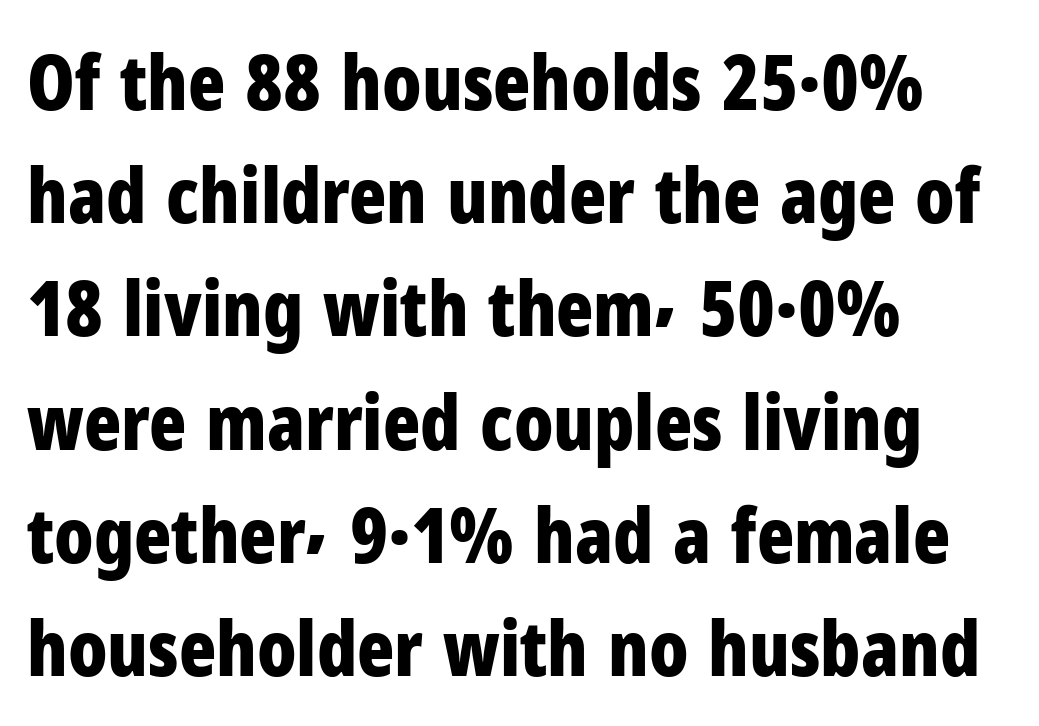
The image shows 77 px bold, condensed sans-serif type, upright; set left-aligned, normal line spacing (1.47x), normal letter spacing, not underlined; low stroke contrast and a medium x-height.
